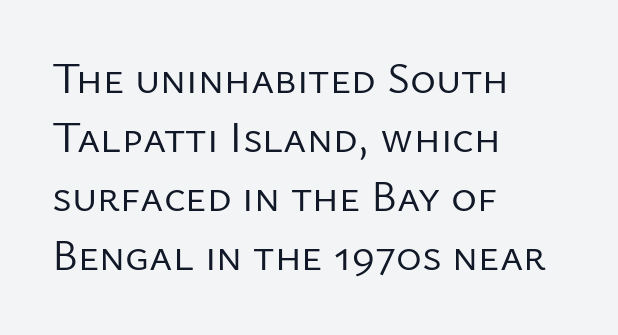
The image shows 44 px regular-weight sans-serif type, upright; set left-aligned, normal line spacing (1.34x), normal letter spacing, not underlined; low stroke contrast and a medium x-height.
